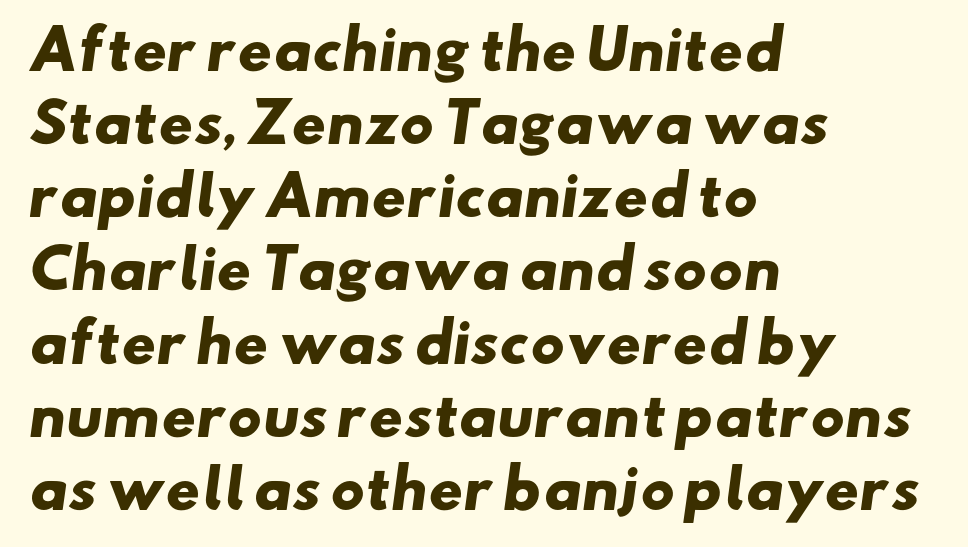
{"serif": "no", "bold": "yes", "weight": "heavy", "width": "wide", "stroke_contrast": "low", "x_height": "small", "monospaced": "no", "underline": "no", "align": "left", "line_spacing": "normal", "line_spacing_ratio": 1.38, "letter_spacing": "normal", "letter_spacing_em": 0.0, "glyph_px": 53}
